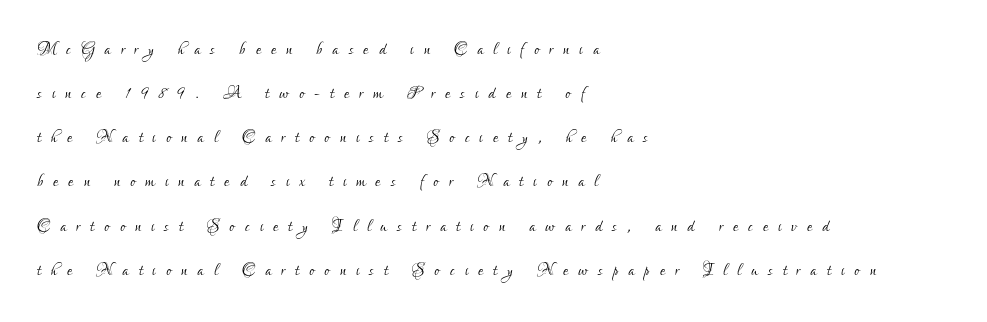
The image shows 23 px text type; set left-aligned, loose line spacing (1.92x), unusually wide letter spacing (+0.44 em), not underlined.
